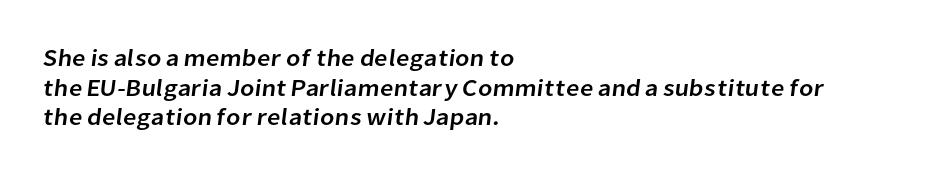
Check under the words: just untouched page. No extra tracking has been applied to these lines. Is the block centered? No — it sits flush against the left margin.
